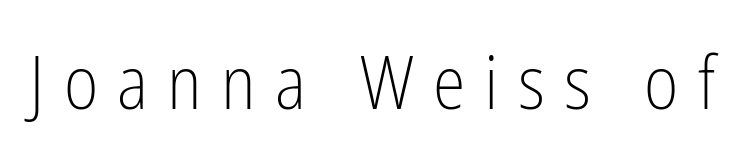
Q: Is the text bold? A: No.
Q: Is the text italic (slanted)? A: No, it is upright.
Q: Is the typeface a serif or a sans-serif typeface? A: Sans-serif.
Q: Is the text underlined? A: No.
Q: Is the spacing between letters normal or unusually wide? A: Unusually wide.
Q: Width (condensed, normal, or wide)? A: Condensed.
Q: Stroke contrast? A: Low.
Q: x-height? A: Medium.
Q: Monospaced? A: No.
